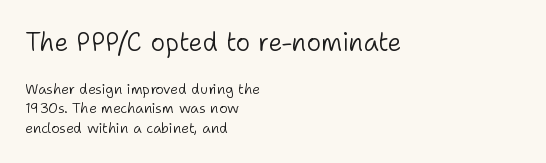
{"italic": "no", "bold": "no", "underline": "no", "align": "left", "line_spacing": "normal", "line_spacing_ratio": 1.37, "letter_spacing": "normal", "letter_spacing_em": 0.0, "larger_block": "first", "size_ratio": 1.79, "glyph_px": 25}
